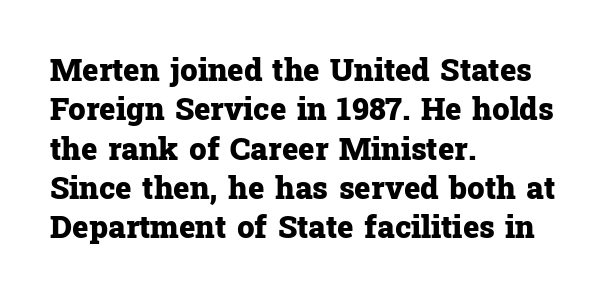
The image shows 31 px heavy serif type, upright; set left-aligned, normal line spacing (1.27x), normal letter spacing, not underlined; low stroke contrast and a medium x-height.
